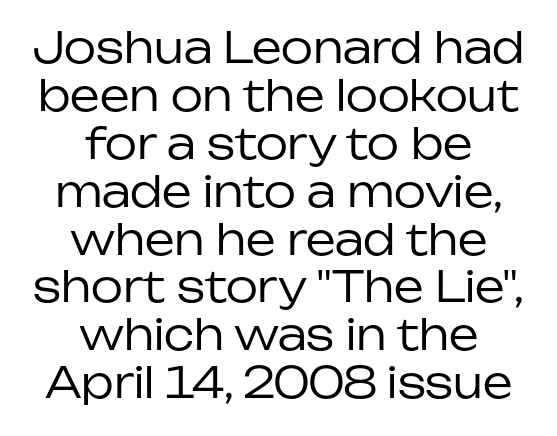
Q: Is the text bold? A: No.
Q: Is the text italic (slanted)? A: No, it is upright.
Q: Is the typeface a serif or a sans-serif typeface? A: Sans-serif.
Q: Is the text underlined? A: No.
Q: How is the paragraph aligned? A: Centered.
Q: Is the spacing between letters normal or unusually wide? A: Normal.
Q: Is the spacing between lines tight, normal or loose? A: Tight.
Q: Width (condensed, normal, or wide)? A: Normal.
Q: Stroke contrast? A: Low.
Q: x-height? A: Medium.
Q: Monospaced? A: No.
